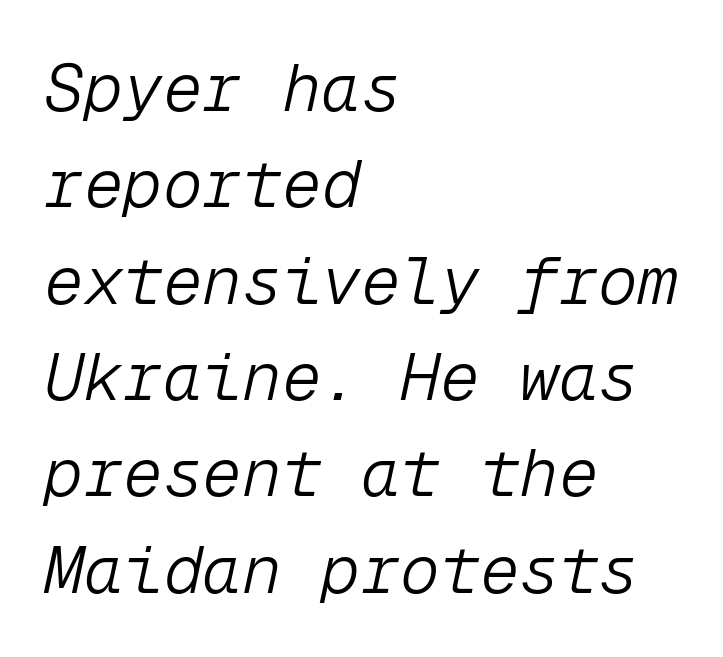
{"italic": "yes", "lean": "right", "slant_degrees": 12, "bold": "no", "weight": "light", "width": "normal", "stroke_contrast": "low", "x_height": "medium", "monospaced": "yes", "underline": "no", "align": "left", "line_spacing": "normal", "line_spacing_ratio": 1.46, "letter_spacing": "normal", "letter_spacing_em": 0.0, "glyph_px": 66}
